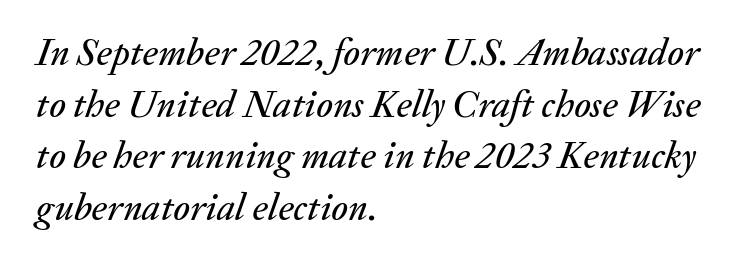
{"italic": "yes", "lean": "right", "slant_degrees": 20, "width": "normal", "stroke_contrast": "medium", "x_height": "medium", "monospaced": "no", "underline": "no", "align": "left", "line_spacing": "normal", "line_spacing_ratio": 1.36, "letter_spacing": "normal", "letter_spacing_em": 0.0, "glyph_px": 38}
